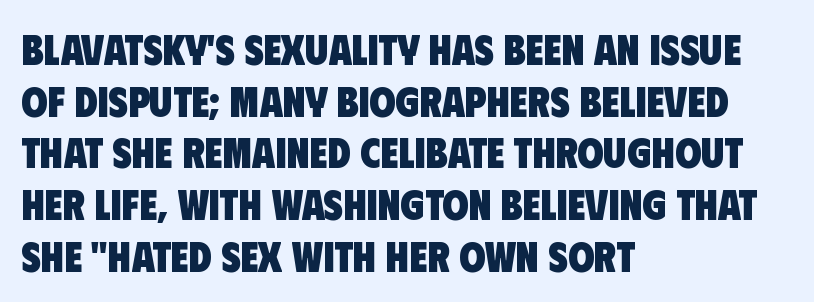
{"serif": "no", "bold": "yes", "weight": "heavy", "width": "condensed", "stroke_contrast": "low", "x_height": "large", "monospaced": "no", "underline": "no", "align": "left", "line_spacing_ratio": 1.23, "letter_spacing": "normal", "letter_spacing_em": 0.0, "glyph_px": 42}
